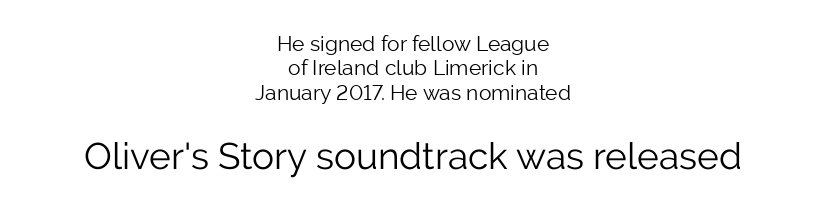
The image shows 37 px light sans-serif type, upright; set centered, line spacing 1.16x, normal letter spacing, not underlined; the second (bottom) block is 1.76x larger; low stroke contrast and a medium x-height.
